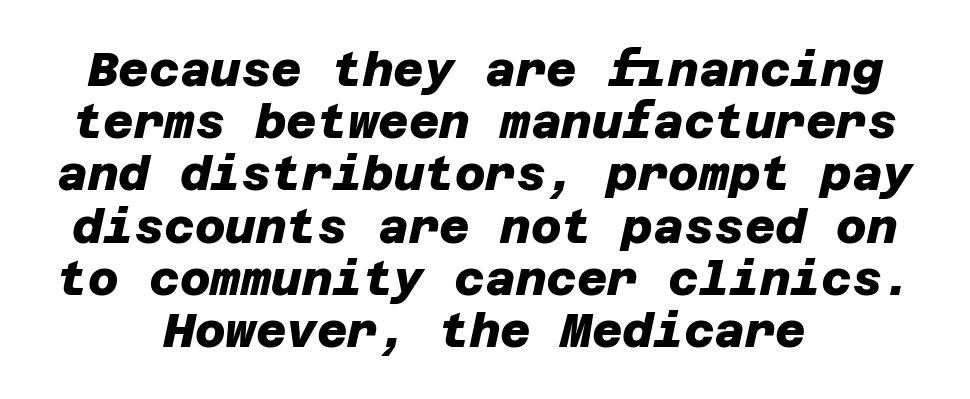
Q: Is the text bold? A: Yes.
Q: Is the typeface a serif or a sans-serif typeface? A: Sans-serif.
Q: Is the text underlined? A: No.
Q: How is the paragraph aligned? A: Centered.
Q: Is the spacing between letters normal or unusually wide? A: Normal.
Q: Is the spacing between lines tight, normal or loose? A: Tight.
Q: Width (condensed, normal, or wide)? A: Normal.
Q: Stroke contrast? A: Low.
Q: x-height? A: Large.
